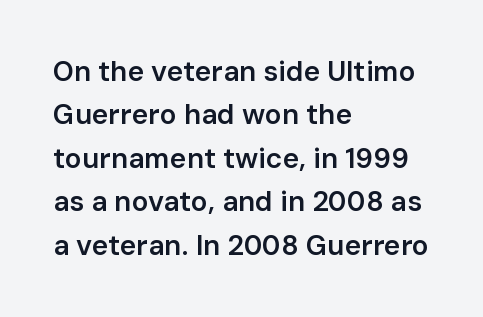
Q: Is the text bold? A: Semi-bold.
Q: Is the text italic (slanted)? A: No, it is upright.
Q: Is the typeface a serif or a sans-serif typeface? A: Sans-serif.
Q: Is the text underlined? A: No.
Q: How is the paragraph aligned? A: Left-aligned.
Q: Is the spacing between letters normal or unusually wide? A: Normal.
Q: Is the spacing between lines tight, normal or loose? A: Normal.
Q: Width (condensed, normal, or wide)? A: Normal.
Q: Stroke contrast? A: Low.
Q: x-height? A: Medium.
Q: Monospaced? A: No.
